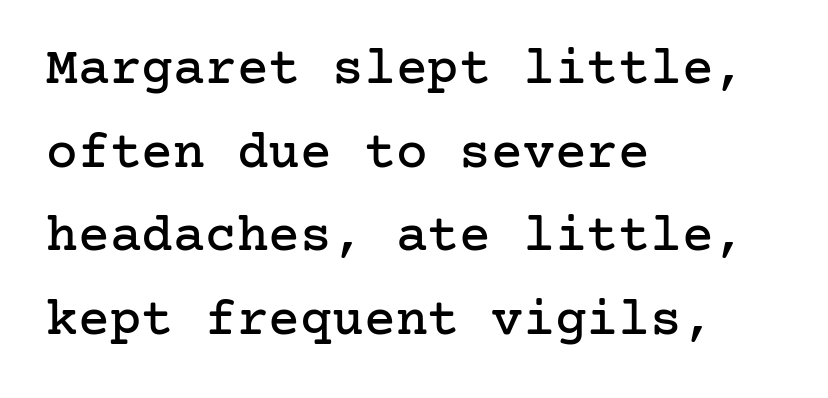
Q: Is the text italic (slanted)? A: No, it is upright.
Q: Is the typeface a serif or a sans-serif typeface? A: Serif.
Q: Is the text underlined? A: No.
Q: How is the paragraph aligned? A: Left-aligned.
Q: Is the spacing between letters normal or unusually wide? A: Normal.
Q: Is the spacing between lines tight, normal or loose? A: Normal.
Q: Width (condensed, normal, or wide)? A: Normal.
Q: Stroke contrast? A: Low.
Q: x-height? A: Medium.
